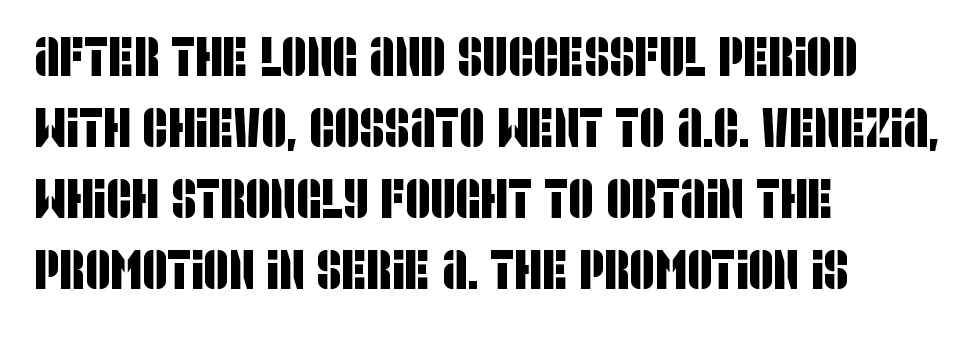
Q: Is the typeface a serif or a sans-serif typeface? A: Sans-serif.
Q: Is the text underlined? A: No.
Q: How is the paragraph aligned? A: Left-aligned.
Q: Is the spacing between letters normal or unusually wide? A: Normal.
Q: Is the spacing between lines tight, normal or loose? A: Normal.
Q: Width (condensed, normal, or wide)? A: Condensed.
Q: Stroke contrast? A: Low.
Q: x-height? A: Large.
Q: Monospaced? A: No.
